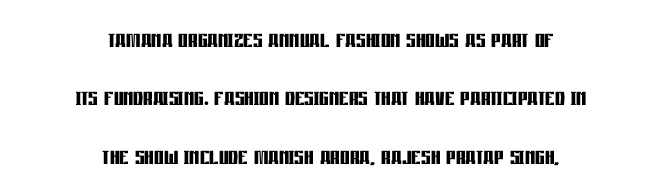
The image shows 30 px semibold, condensed sans-serif type, upright; set centered, loose line spacing (1.95x), normal letter spacing, not underlined; low stroke contrast and a large x-height.
